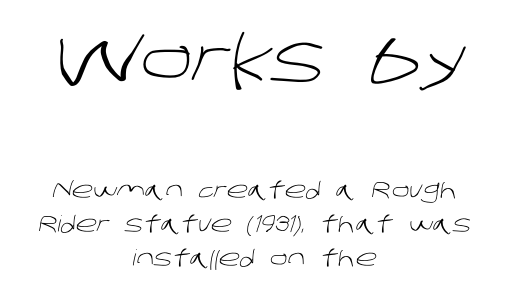
Is the block centered? Yes — each line is placed symmetrically about the middle. This sample has the flowing, uneven cadence of proportional lettering. Tracking here is standard; glyphs follow each other at the usual distance. The passage shown begins with its larger block and ends with its smaller one.
